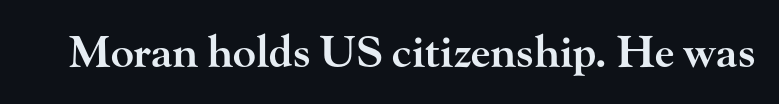
The image shows 43 px semibold, wide serif type, upright; set normal letter spacing, not underlined; high stroke contrast and a small x-height.
